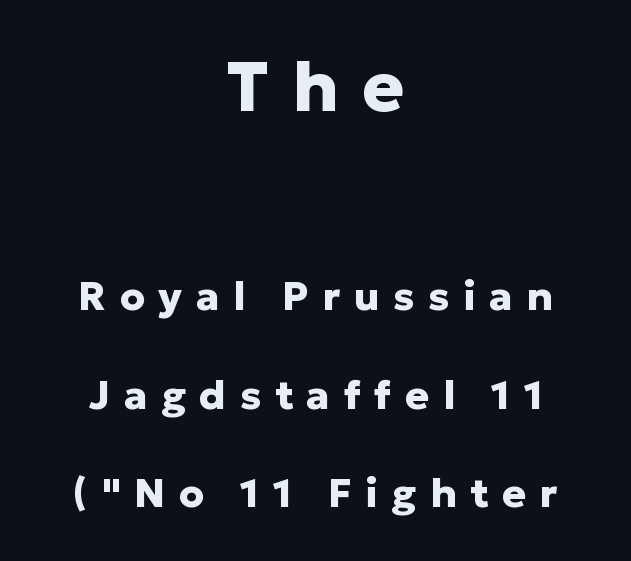
The words here are not underlined. Does the leading feel generous? Absolutely, it's lavish. Pretty heavy lettering here — definitely bold. When letters stand straight like this, we call the style roman or upright. Letterform terminals end flat and unadorned throughout the passage.
